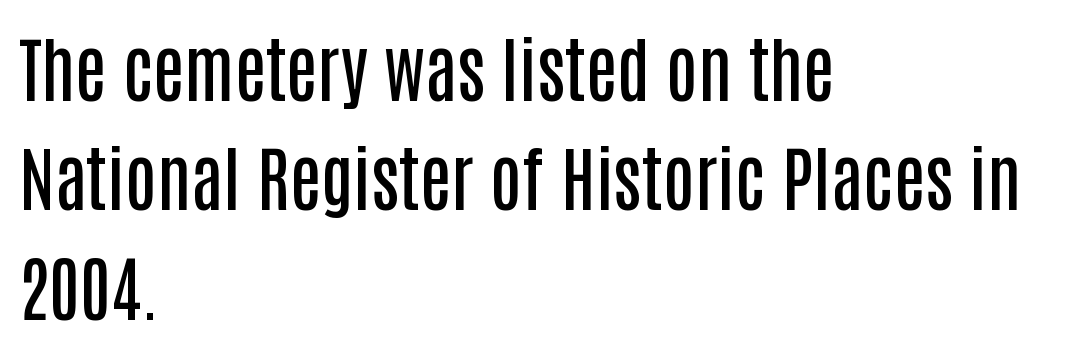
The image shows 71 px semibold, condensed sans-serif type, upright; set left-aligned, normal line spacing (1.54x), normal letter spacing, not underlined; low stroke contrast and a large x-height.
